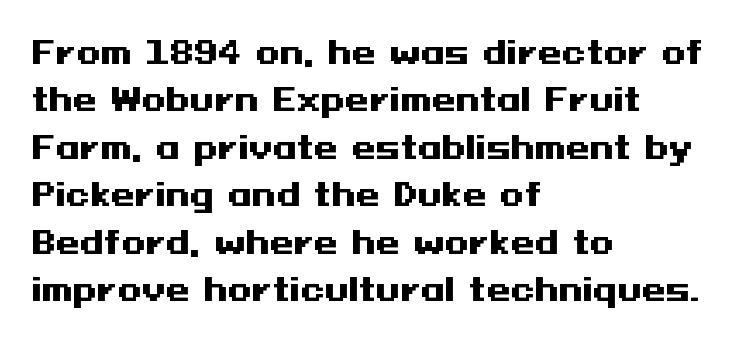
This sample uses an upright cut, with every glyph sitting square on the baseline. A classic flush-left, rag-right setting is used for this passage. The passage shown has conventional tracking throughout. Does the leading feel generous? No, just average. A clean baseline with only descenders dipping below it.
